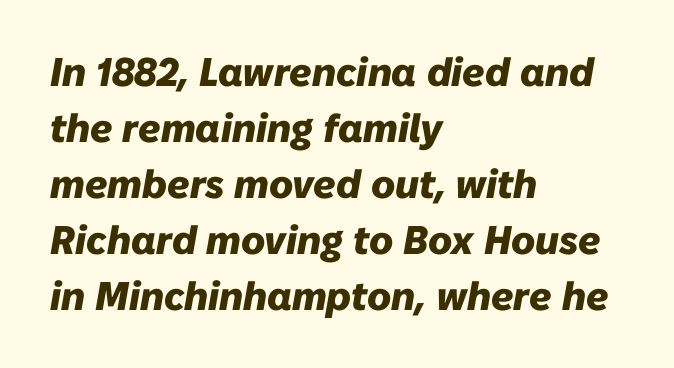
The image shows 40 px heavy type, italic (leaning right); set left-aligned, normal line spacing (1.4x), normal letter spacing, not underlined; low stroke contrast and a medium x-height.
